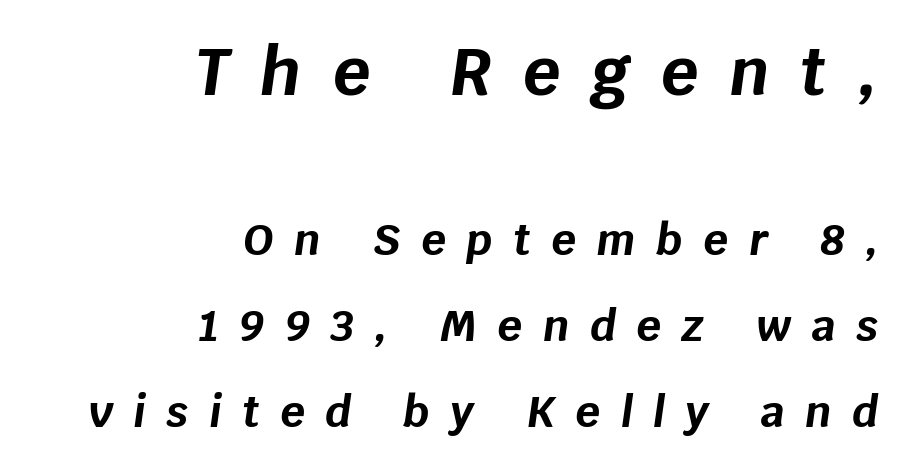
The image shows 65 px bold type, italic (leaning right); set right-aligned, loose line spacing (2.0x), unusually wide letter spacing (+0.48 em), not underlined; the first (top) block is 1.51x larger; low stroke contrast and a large x-height.
